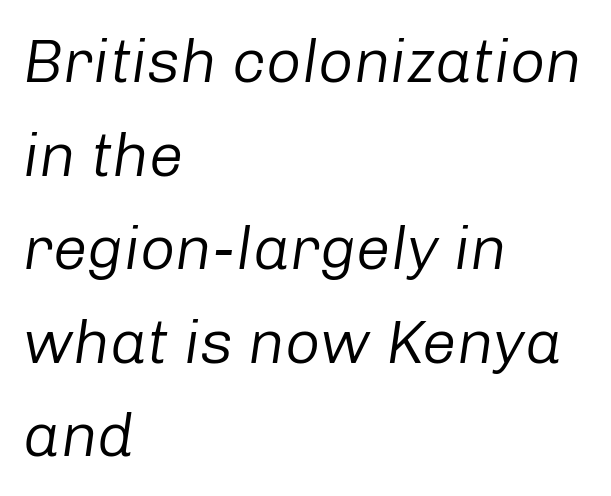
Q: Is the text bold? A: No.
Q: Is the text italic (slanted)? A: Yes, it leans right by about 8 degrees.
Q: Is the text underlined? A: No.
Q: How is the paragraph aligned? A: Left-aligned.
Q: Is the spacing between letters normal or unusually wide? A: Normal.
Q: Is the spacing between lines tight, normal or loose? A: Normal.
Q: Width (condensed, normal, or wide)? A: Normal.
Q: Stroke contrast? A: Low.
Q: x-height? A: Medium.
Q: Monospaced? A: No.
